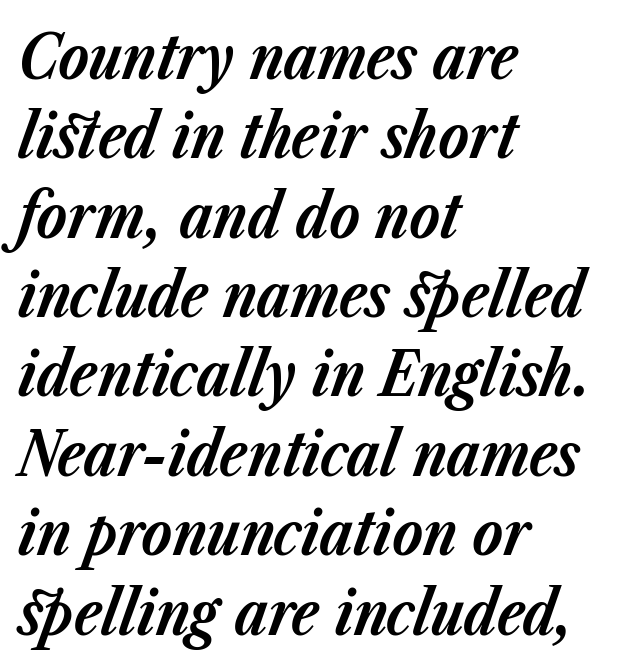
Q: Is the text bold? A: Yes.
Q: Is the text italic (slanted)? A: Yes, it leans right by about 23 degrees.
Q: Is the text underlined? A: No.
Q: How is the paragraph aligned? A: Left-aligned.
Q: Is the spacing between letters normal or unusually wide? A: Normal.
Q: Is the spacing between lines tight, normal or loose? A: Normal.
Q: Width (condensed, normal, or wide)? A: Normal.
Q: Stroke contrast? A: Low.
Q: x-height? A: Medium.
Q: Monospaced? A: No.
